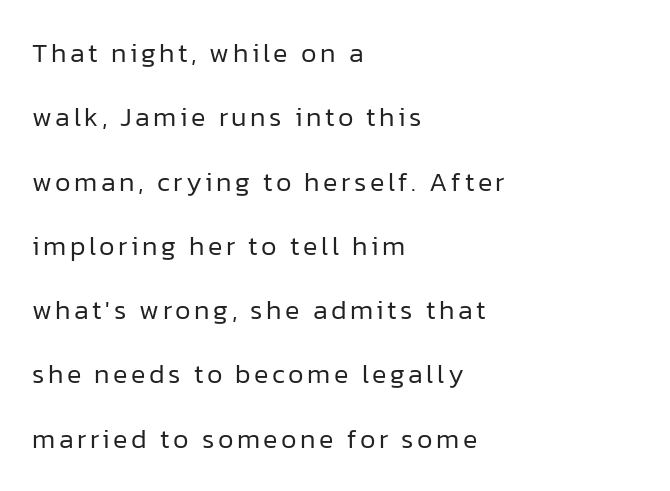
In terms of posture, this sample is upright. Is the type heavy? It reads as light-to-regular instead. The strip under each line holds only bare page. The line-height multiplier appears high, well above default. If you drew a ruler down the left edge, every line would touch it.
